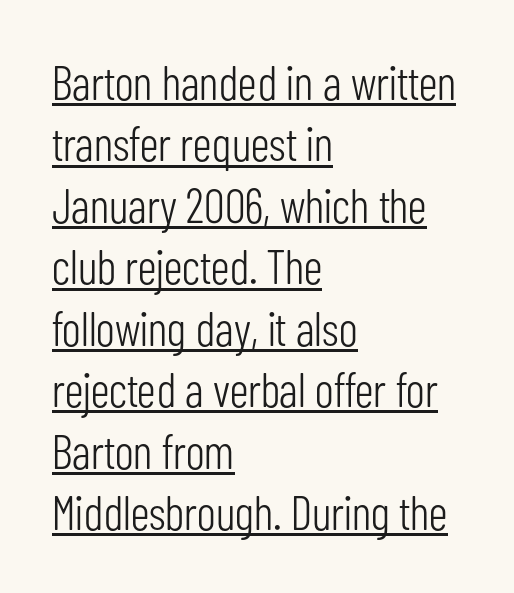
Q: Is the text bold? A: No.
Q: Is the text italic (slanted)? A: No, it is upright.
Q: Is the typeface a serif or a sans-serif typeface? A: Sans-serif.
Q: Is the text underlined? A: Yes.
Q: How is the paragraph aligned? A: Left-aligned.
Q: Is the spacing between letters normal or unusually wide? A: Normal.
Q: Is the spacing between lines tight, normal or loose? A: Normal.
Q: Width (condensed, normal, or wide)? A: Condensed.
Q: Stroke contrast? A: Low.
Q: x-height? A: Medium.
Q: Monospaced? A: No.
